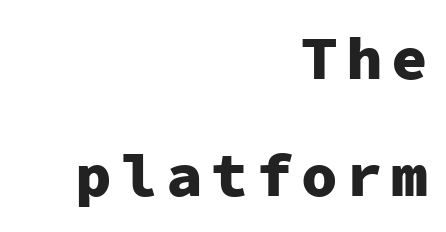
{"serif": "no", "italic": "no", "bold": "yes", "weight": "heavy", "width": "normal", "stroke_contrast": "low", "x_height": "medium", "monospaced": "yes", "underline": "no", "align": "right", "line_spacing": "loose", "line_spacing_ratio": 1.92, "glyph_px": 61}
